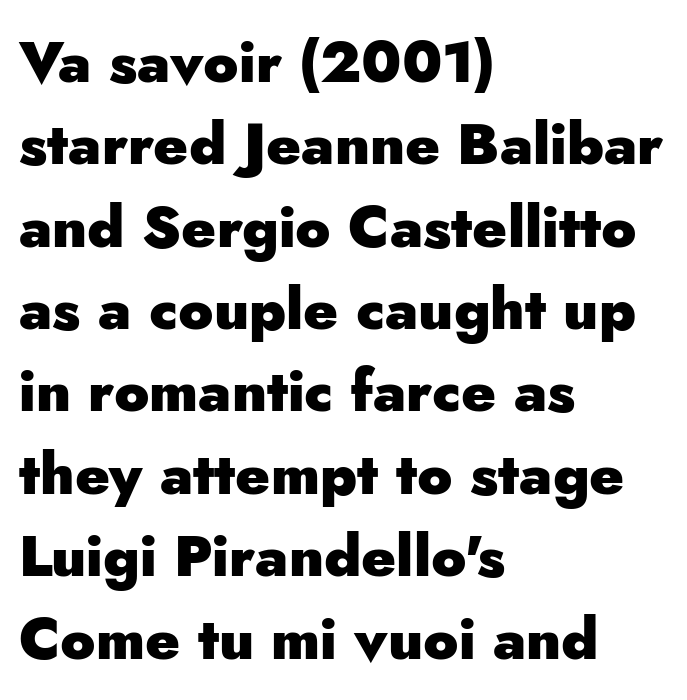
The image shows 58 px heavy sans-serif type, upright; set left-aligned, normal line spacing (1.42x), normal letter spacing, not underlined; low stroke contrast and a small x-height.
